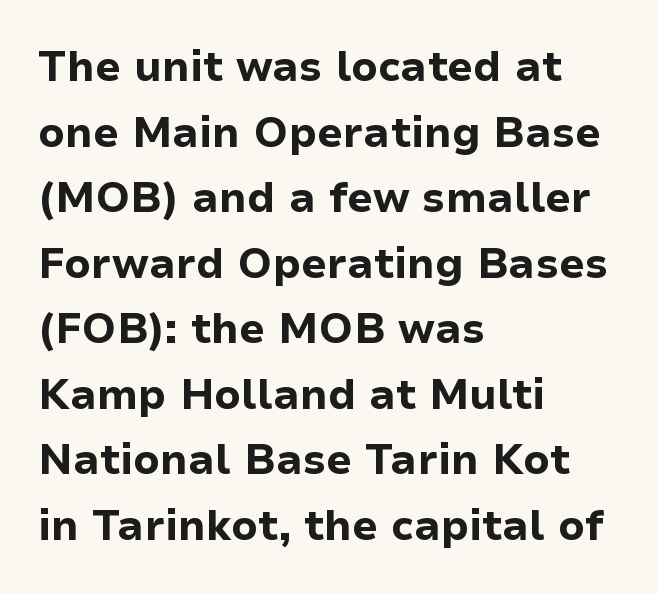
The image shows 42 px bold sans-serif type, upright; set left-aligned, normal line spacing (1.56x), normal letter spacing, not underlined; low stroke contrast and a medium x-height.
